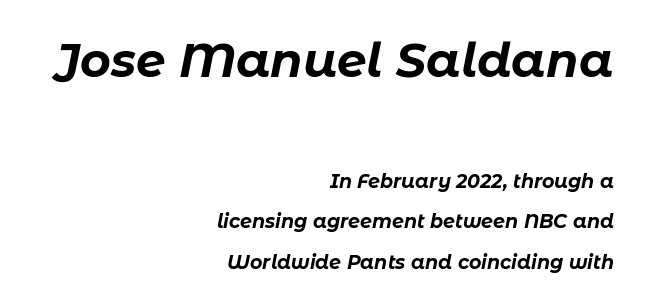
Larger block? The one above; the one below is distinctly smaller. The tracking reads as untouched default to a designer's eye. Casual observation: everything's shoved over to the right. Italic: yes, the glyphs are oblique. Underline: absent.
